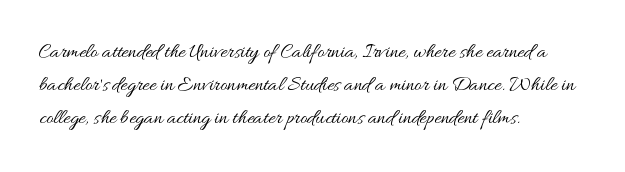
Q: Is the text bold? A: No.
Q: Is the text italic (slanted)? A: Yes.
Q: Is the text underlined? A: No.
Q: How is the paragraph aligned? A: Left-aligned.
Q: Is the spacing between letters normal or unusually wide? A: Normal.
Q: Is the spacing between lines tight, normal or loose? A: Normal.
